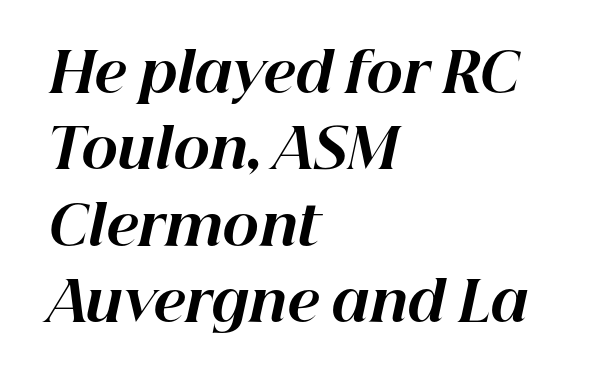
The image shows 55 px bold type, italic (leaning right); set left-aligned, normal line spacing (1.39x), normal letter spacing, not underlined; high stroke contrast and a medium x-height.
